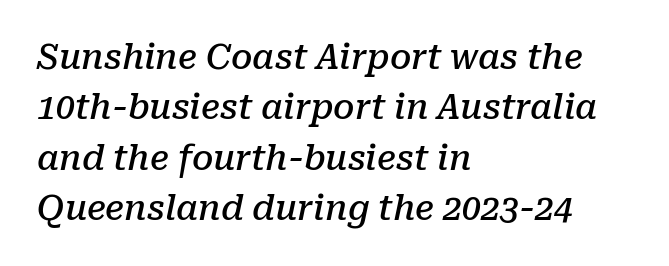
{"serif": "yes", "italic": "yes", "lean": "right", "slant_degrees": 10, "bold": "semi", "weight": "semibold", "width": "normal", "stroke_contrast": "low", "x_height": "medium", "monospaced": "no", "underline": "no", "align": "left", "line_spacing": "normal", "line_spacing_ratio": 1.48, "letter_spacing": "normal", "letter_spacing_em": 0.0, "glyph_px": 34}
